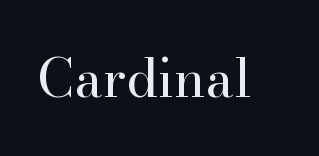
Q: Is the text bold? A: No.
Q: Is the text italic (slanted)? A: No, it is upright.
Q: Is the typeface a serif or a sans-serif typeface? A: Serif.
Q: Is the text underlined? A: No.
Q: Is the spacing between letters normal or unusually wide? A: Normal.
Q: Width (condensed, normal, or wide)? A: Normal.
Q: Stroke contrast? A: High.
Q: x-height? A: Small.
Q: Monospaced? A: No.
